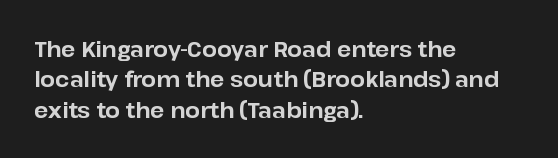
{"italic": "no", "bold": "yes", "underline": "no", "align": "left", "line_spacing": "normal", "line_spacing_ratio": 1.45, "letter_spacing": "normal", "letter_spacing_em": 0.0, "glyph_px": 21}
